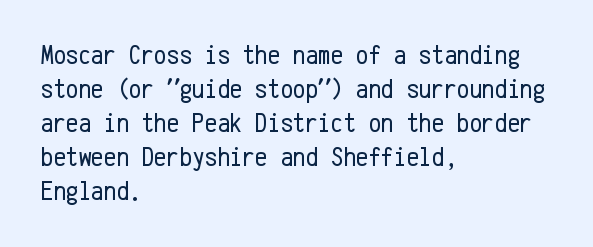
{"serif": "no", "italic": "no", "bold": "no", "weight": "regular", "width": "condensed", "stroke_contrast": "low", "x_height": "medium", "monospaced": "yes", "underline": "no", "align": "left", "line_spacing_ratio": 1.21, "letter_spacing": "normal", "letter_spacing_em": 0.0, "glyph_px": 28}
